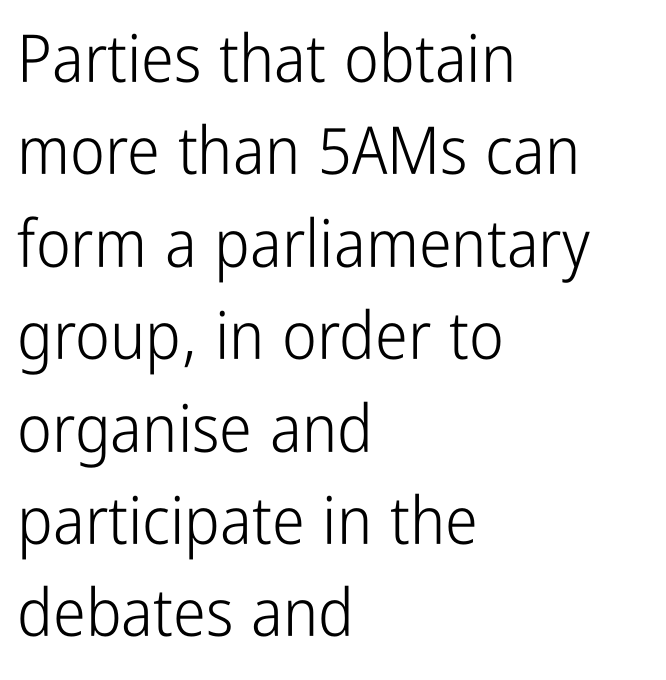
Grotesque or geometric, the face here clearly has no serifs. Do the letters lean? They stand straight. Summary of vertical rhythm: regular, with standard interline spacing. Varying glyph widths throughout — classic text-font behaviour.
